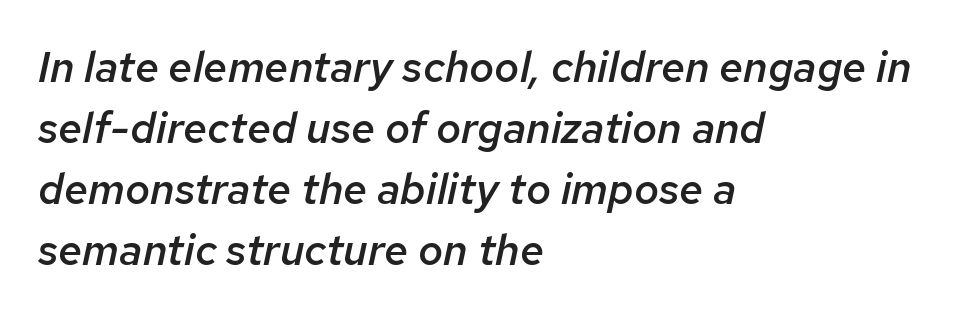
The image shows 43 px semibold type, italic (leaning right); set left-aligned, normal line spacing (1.42x), normal letter spacing, not underlined; low stroke contrast and a medium x-height.
